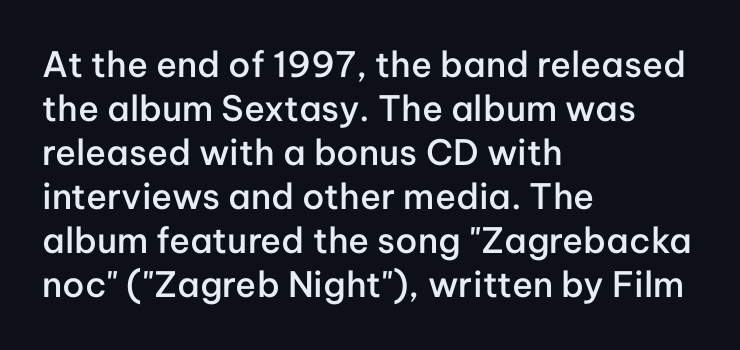
{"serif": "no", "italic": "no", "bold": "semi", "weight": "semibold", "width": "normal", "stroke_contrast": "low", "x_height": "medium", "monospaced": "no", "underline": "no", "align": "left", "line_spacing": "normal", "line_spacing_ratio": 1.26, "letter_spacing": "normal", "letter_spacing_em": 0.0, "glyph_px": 35}
